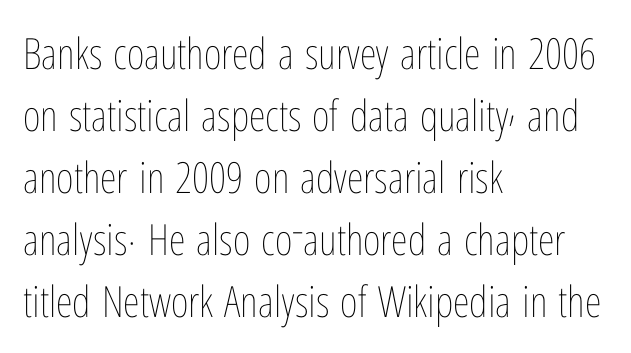
The image shows 43 px thin, condensed type, upright; set left-aligned, normal line spacing (1.44x), normal letter spacing, not underlined; low stroke contrast and a medium x-height.
